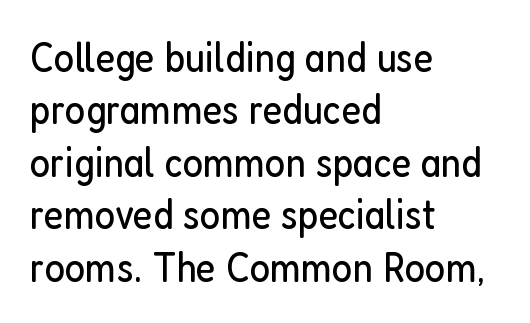
These lines are rendered in a variable-pitch font. All the whitespace from short lines collects on the right. Nothing sits at the stroke ends, so this counts as sans-serif. The passage shown has conventional tracking throughout. The letters stand straight up with perfectly vertical stems.
